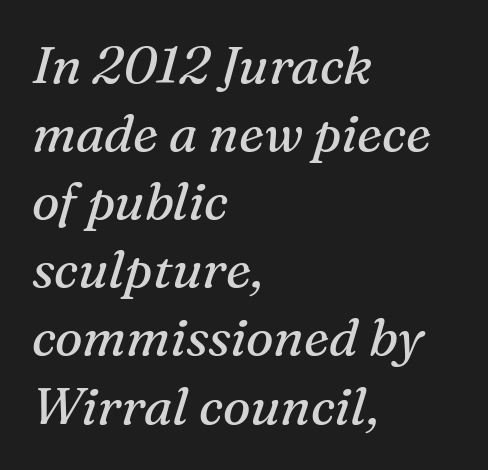
{"serif": "yes", "italic": "yes", "lean": "right", "slant_degrees": 16, "bold": "no", "weight": "regular", "width": "normal", "stroke_contrast": "medium", "x_height": "medium", "monospaced": "no", "underline": "no", "align": "left", "line_spacing": "normal", "line_spacing_ratio": 1.31, "letter_spacing": "normal", "letter_spacing_em": 0.0, "glyph_px": 52}
